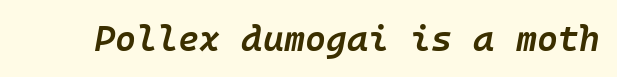
{"italic": "yes", "lean": "right", "slant_degrees": 10, "bold": "semi", "weight": "semibold", "width": "normal", "stroke_contrast": "low", "x_height": "medium", "underline": "no", "letter_spacing": "normal", "letter_spacing_em": 0.0, "glyph_px": 36}
